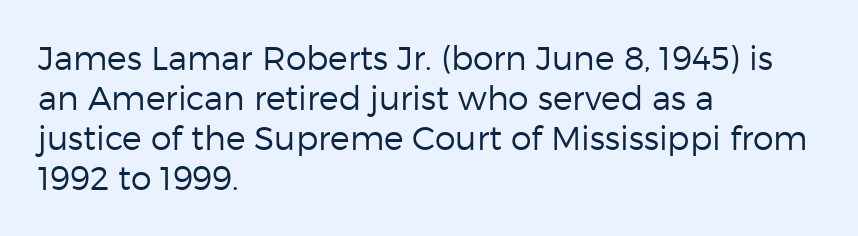
{"serif": "no", "italic": "no", "bold": "no", "weight": "regular", "width": "normal", "stroke_contrast": "low", "x_height": "medium", "monospaced": "no", "underline": "no", "align": "left", "line_spacing_ratio": 1.21, "letter_spacing": "normal", "letter_spacing_em": 0.0, "glyph_px": 33}
